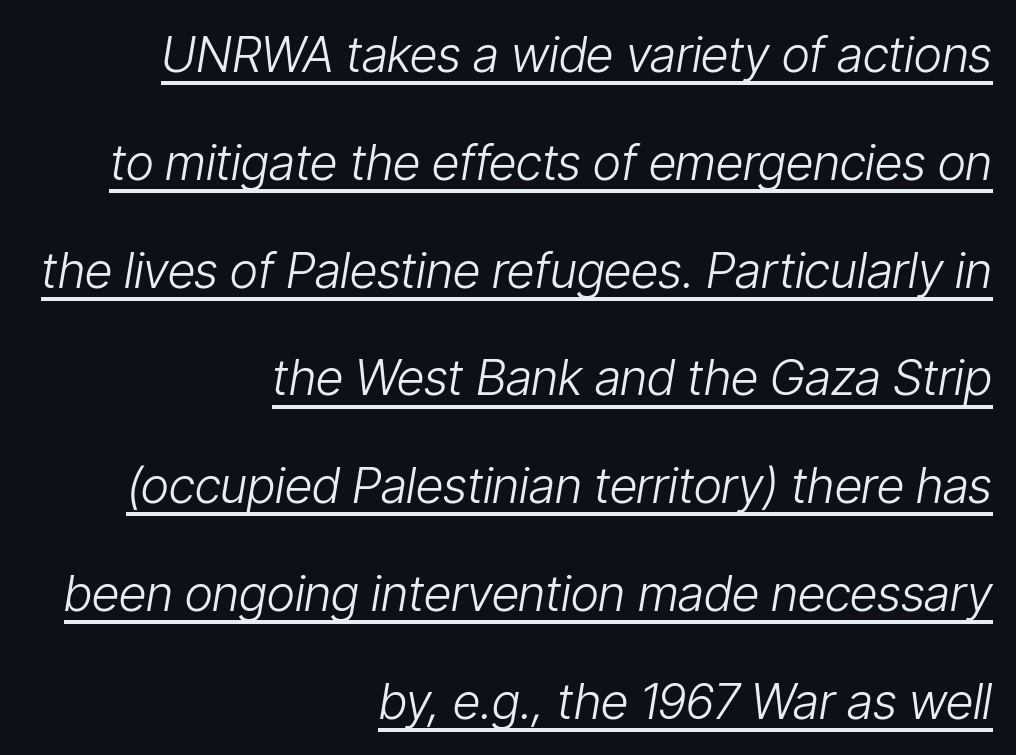
The image shows 49 px light, condensed type, italic (leaning right); set right-aligned, loose line spacing (2.2x), normal letter spacing, underlined; low stroke contrast and a medium x-height.
